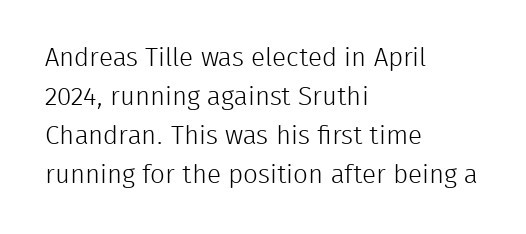
Each new line begins a customary step beneath the previous one. Students, note that the glyphs here touch the page at normal intervals. Letters rest on an invisible, unmarked baseline. Posture: upright roman.
